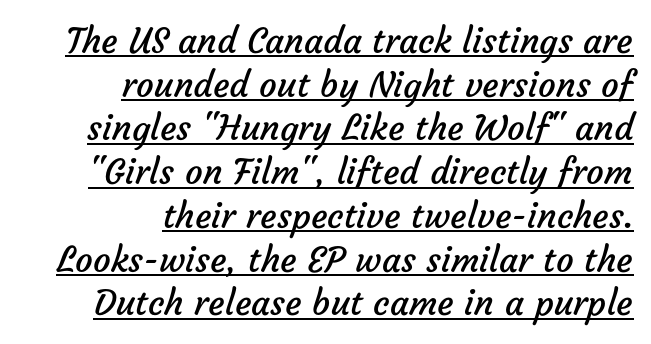
The image shows 35 px regular-weight sans-serif type; set right-aligned, normal line spacing (1.25x), normal letter spacing, underlined; low stroke contrast and a medium x-height.
